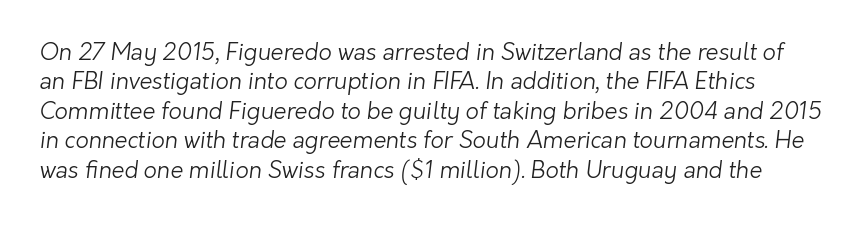
Q: Is the text bold? A: No.
Q: Is the text underlined? A: No.
Q: Is the spacing between letters normal or unusually wide? A: Normal.
Q: Is the spacing between lines tight, normal or loose? A: Normal.
